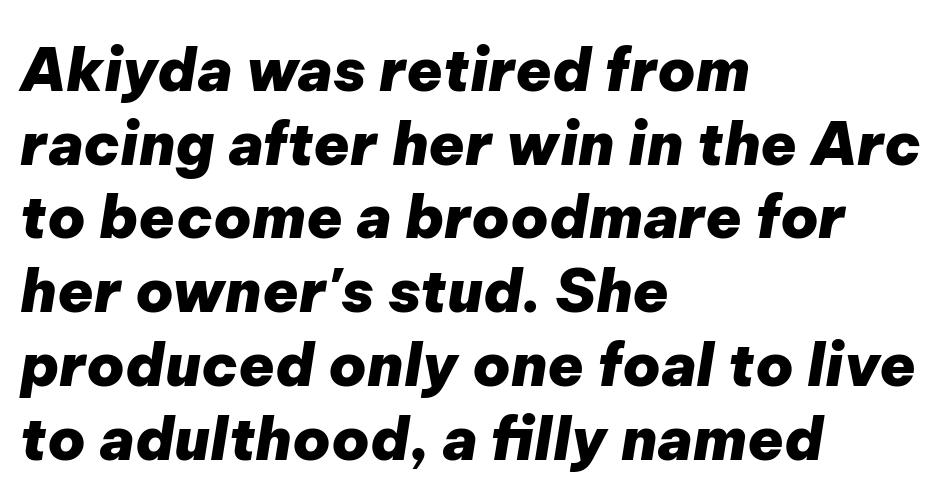
{"italic": "yes", "lean": "right", "slant_degrees": 9, "bold": "yes", "weight": "heavy", "width": "normal", "stroke_contrast": "low", "x_height": "medium", "monospaced": "no", "underline": "no", "align": "left", "line_spacing": "normal", "line_spacing_ratio": 1.25, "letter_spacing": "normal", "letter_spacing_em": 0.0, "glyph_px": 59}
